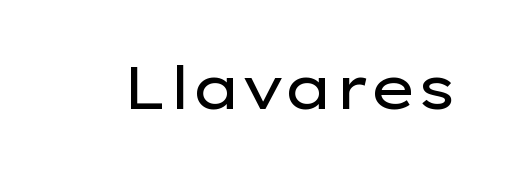
Observe the absence of serifs on each vertical stroke in this sample. No letter is thick-stroked: the sample isn't bold. The face used here is proportionally spaced, like ordinary book or web type. Is there any slant? The stems are plumb.
